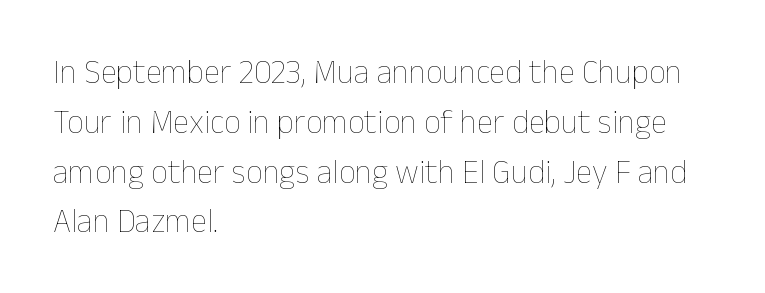
Here the designer chose a conventional face with non-uniform glyph widths. Look at the tracking — it's just the regular setting, nothing added. These glyphs show unthickened strokes, regular width or finer. When letters stand straight like this, we call the style roman or upright. A classic flush-left, rag-right setting is used for this passage. The space between consecutive lines is moderate.
